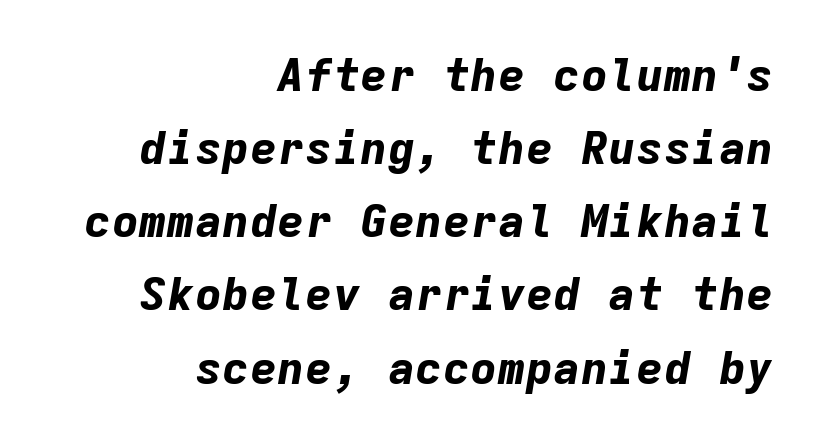
The image shows 46 px bold type, italic (leaning right), monospaced; set right-aligned, normal line spacing (1.59x), normal letter spacing, not underlined; low stroke contrast and a medium x-height.
